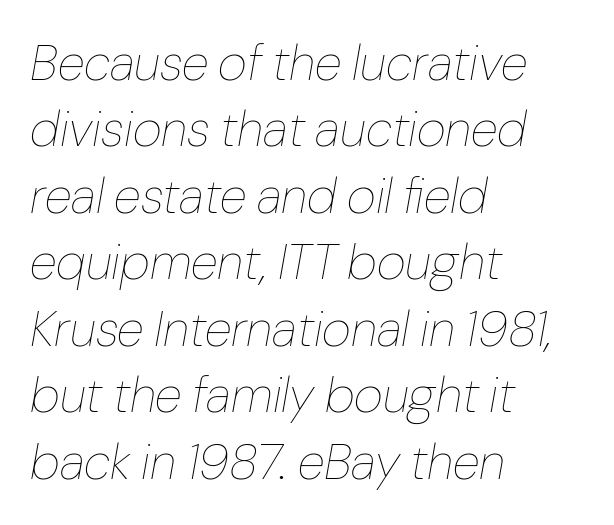
Q: Is the text bold? A: No.
Q: Is the text italic (slanted)? A: Yes, it leans right by about 10 degrees.
Q: Is the text underlined? A: No.
Q: How is the paragraph aligned? A: Left-aligned.
Q: Is the spacing between letters normal or unusually wide? A: Normal.
Q: Is the spacing between lines tight, normal or loose? A: Normal.
Q: Width (condensed, normal, or wide)? A: Normal.
Q: Stroke contrast? A: Low.
Q: x-height? A: Medium.
Q: Monospaced? A: No.
